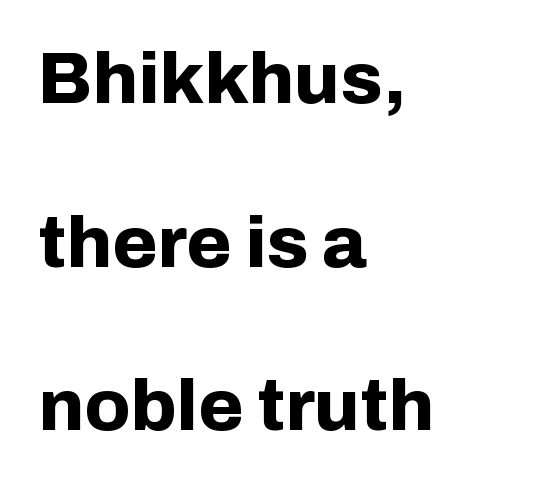
Observe the absence of serifs on each vertical stroke in this sample. The rendering uses natural spacing where letterforms have individual widths. In terms of posture, this sample is upright. Just letters on the line, the space beneath them empty. The lines are quadded left.
